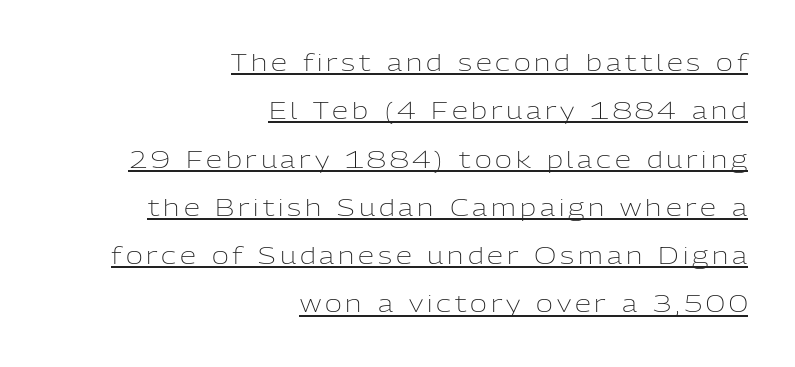
{"italic": "no", "bold": "no", "underline": "yes", "align": "right", "line_spacing": "loose", "line_spacing_ratio": 2.1, "glyph_px": 23}
